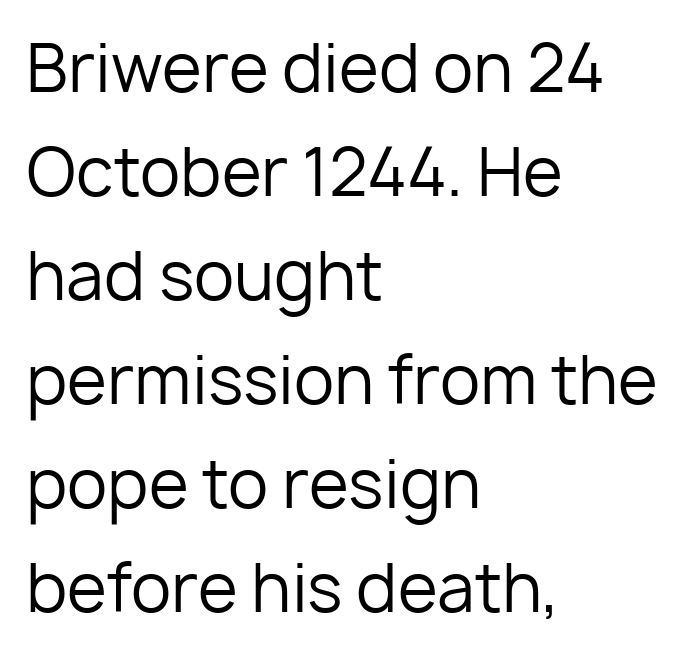
{"serif": "no", "italic": "no", "bold": "no", "weight": "regular", "width": "normal", "stroke_contrast": "low", "x_height": "medium", "monospaced": "no", "underline": "no", "align": "left", "line_spacing": "normal", "line_spacing_ratio": 1.6, "letter_spacing": "normal", "letter_spacing_em": 0.0, "glyph_px": 65}
